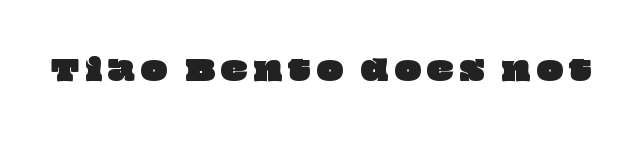
The image shows 28 px wide type; set unusually wide letter spacing (+0.21 em), not underlined; low stroke contrast and a large x-height.
